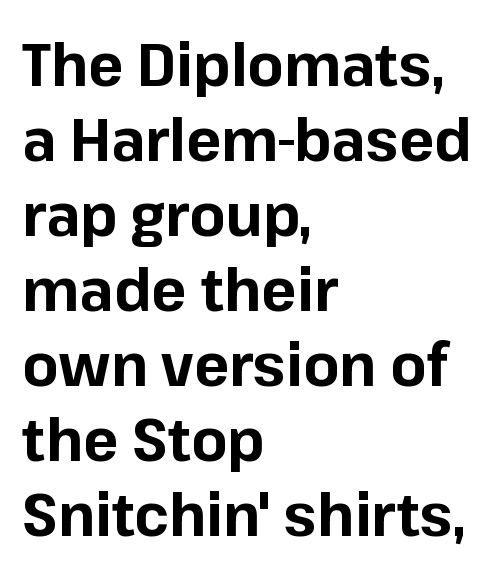
The leading is moderate, giving the passage an even texture. Line starts are locked; line ends wander. The letters advance in unequal steps, a hallmark of proportional type. These lines keep a tight, regular rhythm from letter to letter. No italicization has been applied; the sample stays upright. Lines of text with bare space underneath.
